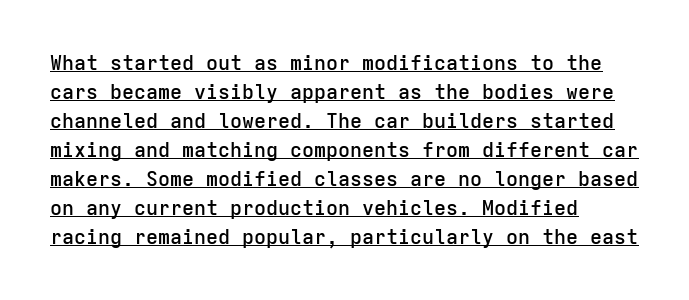
{"italic": "no", "bold": "semi", "underline": "yes", "align": "left", "line_spacing": "normal", "line_spacing_ratio": 1.45, "letter_spacing": "normal", "letter_spacing_em": 0.0, "glyph_px": 20}
